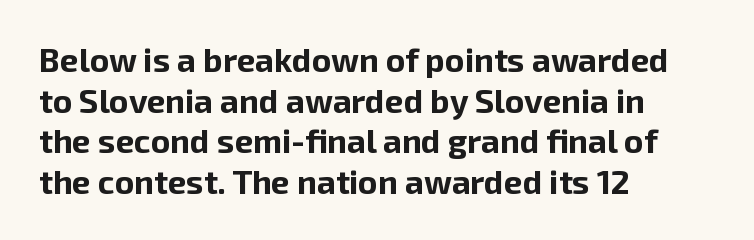
The strokes are fattened all the way to bold. Check where the strokes stop: nothing finishes them off — pure sans. The specimen reads as upright at a glance. Beneath every word, the page is bare. This rendering leaves character spacing at its baseline value.
